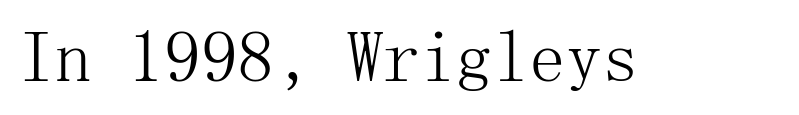
Q: Is the text bold? A: No.
Q: Is the text italic (slanted)? A: No, it is upright.
Q: Is the typeface a serif or a sans-serif typeface? A: Serif.
Q: Is the text underlined? A: No.
Q: Is the spacing between letters normal or unusually wide? A: Normal.
Q: Width (condensed, normal, or wide)? A: Normal.
Q: Stroke contrast? A: Medium.
Q: x-height? A: Medium.
